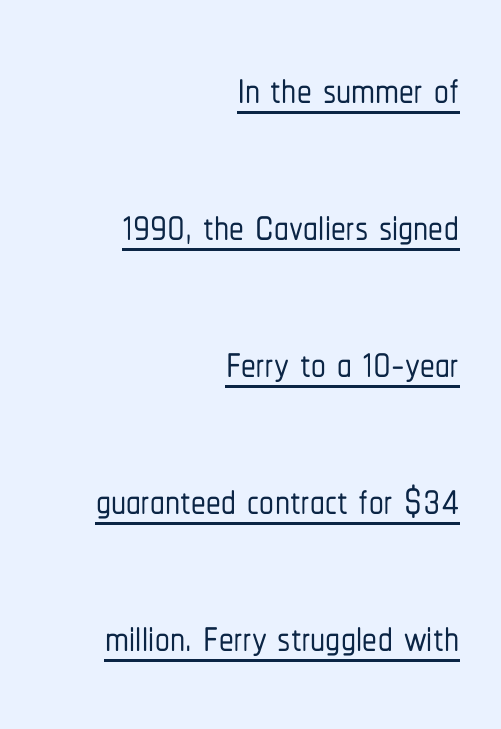
The image shows 59 px condensed sans-serif type, upright; set right-aligned, loose line spacing (2.32x), normal letter spacing, underlined; low stroke contrast and a medium x-height.
